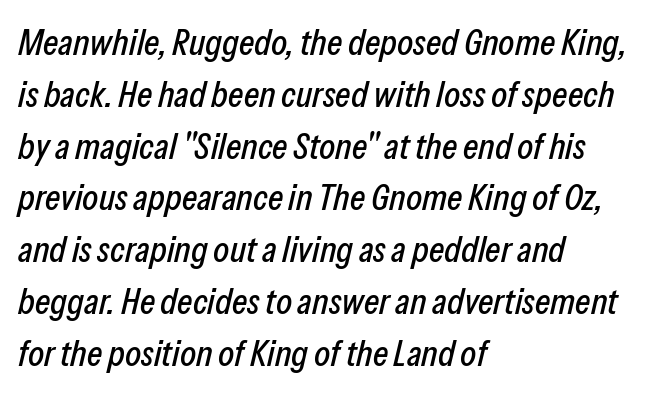
Here the designer chose a conventional face with non-uniform glyph widths. A typesetter would call this leading conventional body-copy spacing. Plain, unruled lines of type. Caption: multi-line text, flush left, ragged right.
